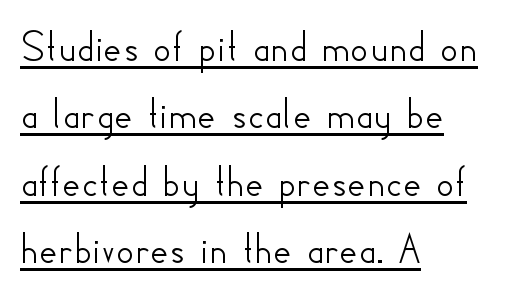
The image shows 45 px sans-serif type, upright; set left-aligned, normal line spacing (1.5x), normal letter spacing, underlined; low stroke contrast and a small x-height.
